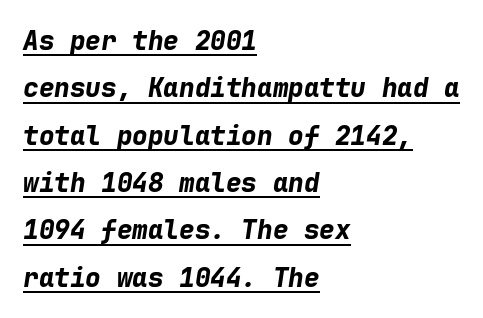
The image shows 26 px bold type, italic (leaning right); set left-aligned, line spacing 1.82x, normal letter spacing, underlined.
